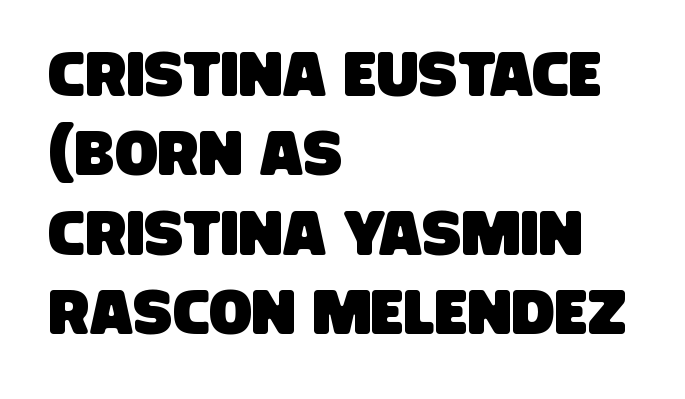
The space beneath each line is pristine and unruled. Alignment: flush left. Summary of vertical rhythm: regular, with standard interline spacing. These lines are composed in type without serifs.
